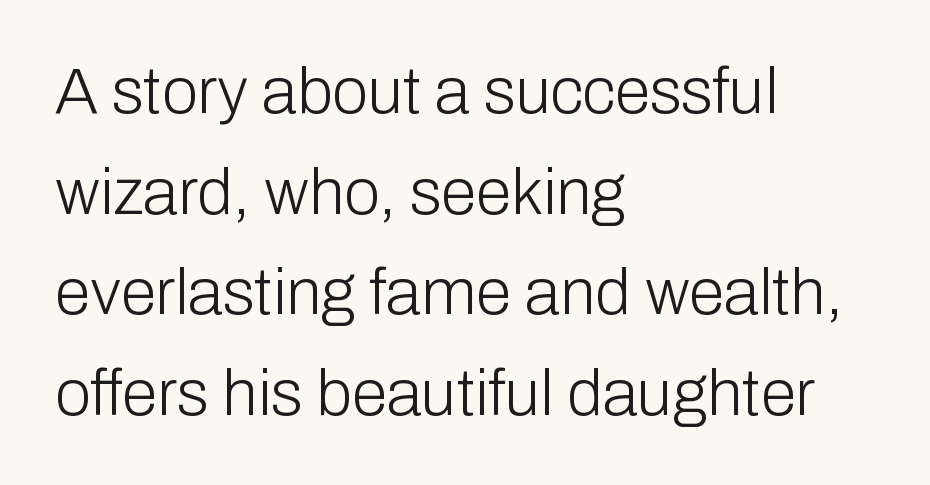
{"serif": "no", "italic": "no", "bold": "no", "weight": "light", "width": "normal", "stroke_contrast": "low", "x_height": "medium", "monospaced": "no", "underline": "no", "align": "left", "line_spacing": "normal", "line_spacing_ratio": 1.55, "letter_spacing": "normal", "letter_spacing_em": 0.0, "glyph_px": 65}
